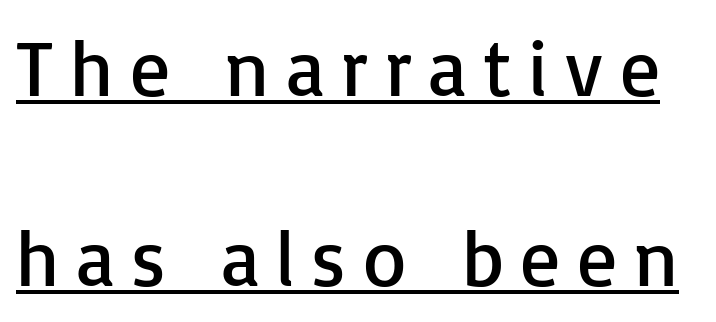
Nope, no serifs anywhere on these letters. Loose tracking; the words dissolve into strings of separated letters. Weight: regular or lighter. Rendered with straight, roman letterforms. Looks like regular typesetting: each glyph gets only the width it needs.
